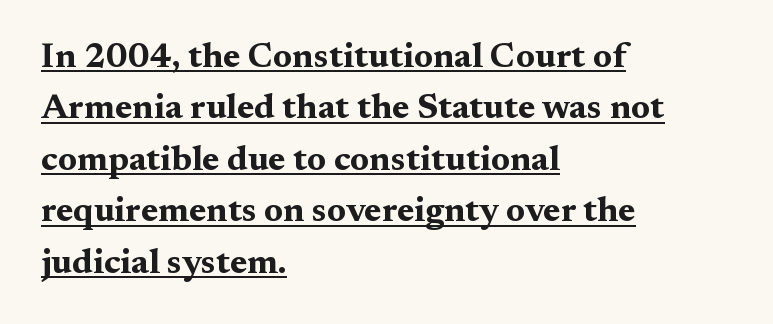
The image shows 35 px bold, wide serif type, upright; set left-aligned, normal line spacing (1.47x), normal letter spacing, underlined; medium stroke contrast and a medium x-height.
